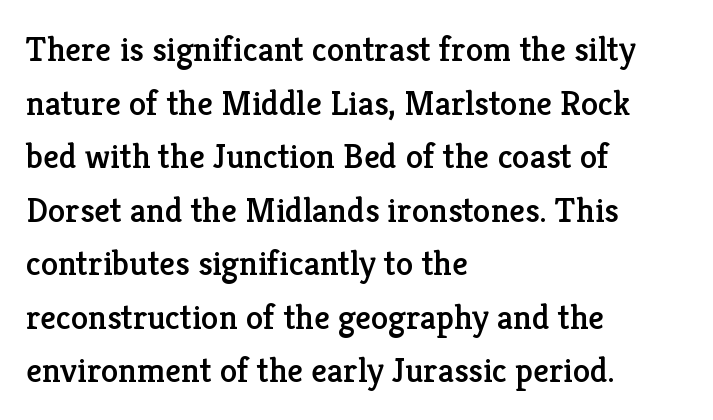
Q: Is the text italic (slanted)? A: No, it is upright.
Q: Is the typeface a serif or a sans-serif typeface? A: Serif.
Q: Is the text underlined? A: No.
Q: How is the paragraph aligned? A: Left-aligned.
Q: Is the spacing between letters normal or unusually wide? A: Normal.
Q: Is the spacing between lines tight, normal or loose? A: Normal.
Q: Width (condensed, normal, or wide)? A: Normal.
Q: Stroke contrast? A: Low.
Q: x-height? A: Medium.
Q: Monospaced? A: No.
